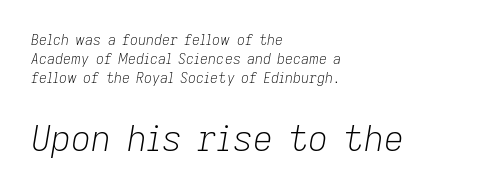
Q: Is the text bold? A: No.
Q: Is the text italic (slanted)? A: Yes, it leans right by about 9 degrees.
Q: Is the text underlined? A: No.
Q: How is the paragraph aligned? A: Left-aligned.
Q: Is the spacing between letters normal or unusually wide? A: Normal.
Q: Is the spacing between lines tight, normal or loose? A: Normal.
Q: Which block of text is set in a larger size, the first (top) or the second (bottom)? A: The second (bottom) one.
Q: Width (condensed, normal, or wide)? A: Normal.
Q: Stroke contrast? A: Low.
Q: x-height? A: Medium.
Q: Monospaced? A: No.
